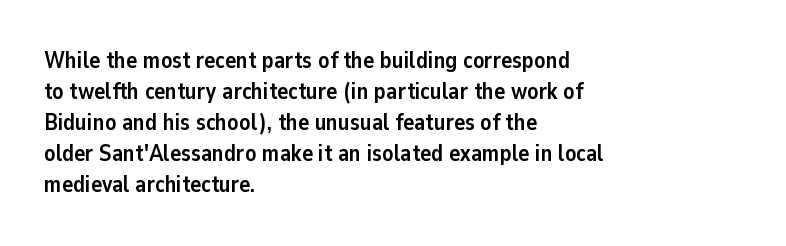
{"italic": "no", "bold": "yes", "underline": "no", "align": "left", "line_spacing": "normal", "line_spacing_ratio": 1.35, "letter_spacing": "normal", "letter_spacing_em": 0.0, "glyph_px": 23}
